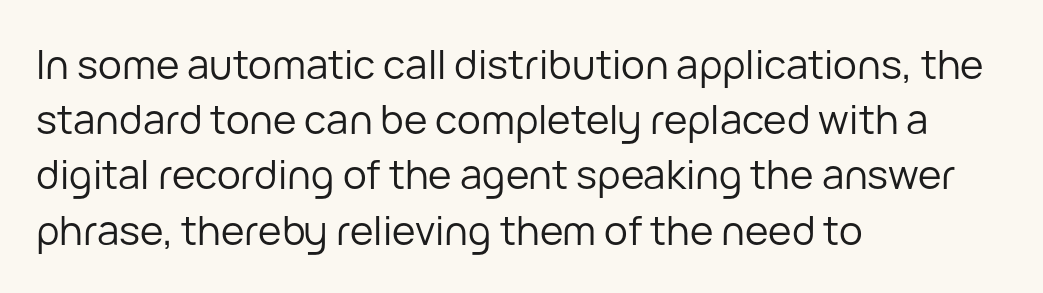
The image shows 40 px regular-weight sans-serif type, upright; set left-aligned, normal line spacing (1.38x), normal letter spacing, not underlined; low stroke contrast and a medium x-height.
